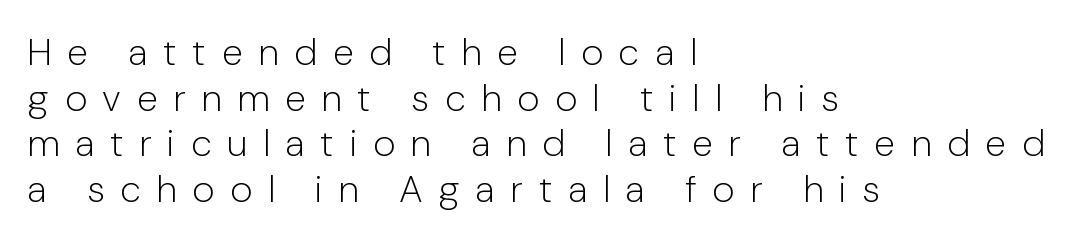
Students, note that the glyphs here are deliberately spaced far apart. What kind of face is this? One without serifs — a sans. Compared with a centered layout, this one pins lines to the left instead. If you drew a line through each stem, it would be perfectly vertical. Spacing verdict: proportional, widths tailored to each character.
